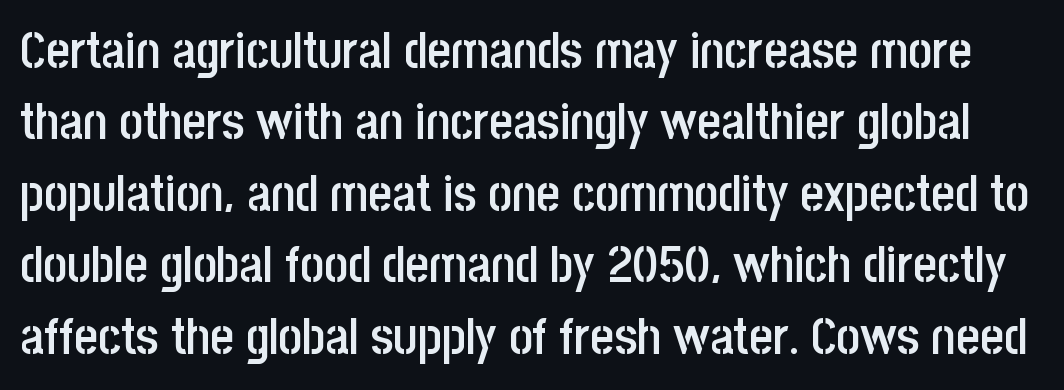
{"serif": "no", "italic": "no", "bold": "semi", "weight": "semibold", "width": "condensed", "stroke_contrast": "low", "x_height": "large", "monospaced": "no", "underline": "no", "line_spacing": "normal", "line_spacing_ratio": 1.4, "letter_spacing": "normal", "letter_spacing_em": 0.0, "glyph_px": 51}
